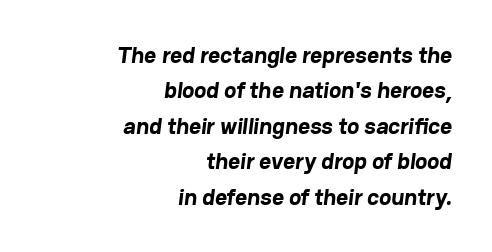
Summary of weight: heavy, a full bold. Observe the ordinary spacing: letters are neighbours, not strangers. A bare baseline throughout the passage. A normal amount of white space separates one row of letters from the next. Alignment: flush right.
